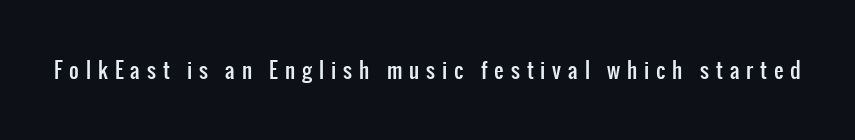
{"italic": "no", "underline": "no", "letter_spacing": "wide", "letter_spacing_em": 0.33, "glyph_px": 21}
